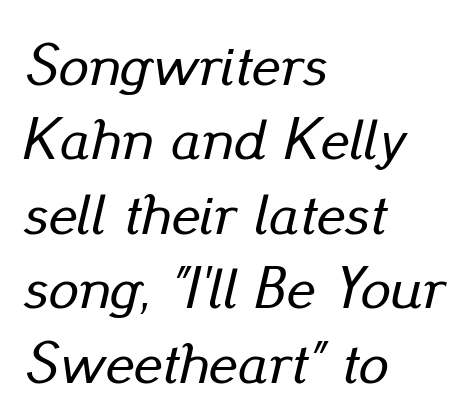
Q: Is the text italic (slanted)? A: Yes, it leans right by about 13 degrees.
Q: Is the text underlined? A: No.
Q: How is the paragraph aligned? A: Left-aligned.
Q: Is the spacing between letters normal or unusually wide? A: Normal.
Q: Width (condensed, normal, or wide)? A: Normal.
Q: Stroke contrast? A: Low.
Q: x-height? A: Small.
Q: Monospaced? A: No.
